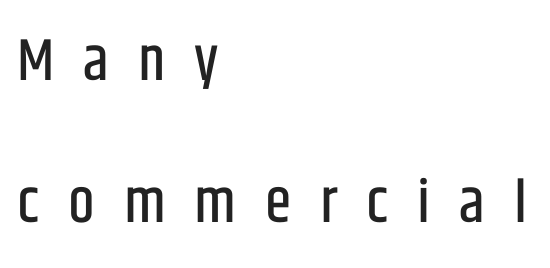
The image shows 60 px condensed sans-serif type, upright; set left-aligned, loose line spacing (2.36x), unusually wide letter spacing (+0.48 em), not underlined; low stroke contrast and a large x-height.
